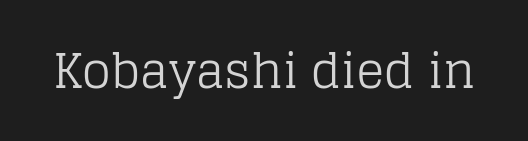
Q: Is the text bold? A: No.
Q: Is the text italic (slanted)? A: No, it is upright.
Q: Is the typeface a serif or a sans-serif typeface? A: Serif.
Q: Is the text underlined? A: No.
Q: Is the spacing between letters normal or unusually wide? A: Normal.
Q: Width (condensed, normal, or wide)? A: Normal.
Q: Stroke contrast? A: Low.
Q: x-height? A: Large.
Q: Monospaced? A: No.
